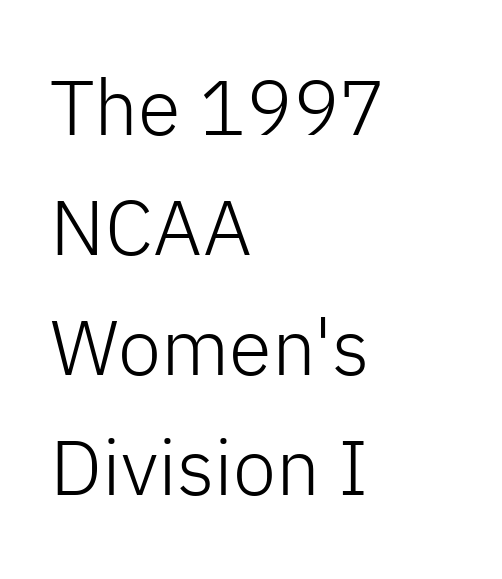
The image shows 78 px light sans-serif type, upright; set left-aligned, normal line spacing (1.54x), normal letter spacing, not underlined; low stroke contrast and a medium x-height.
